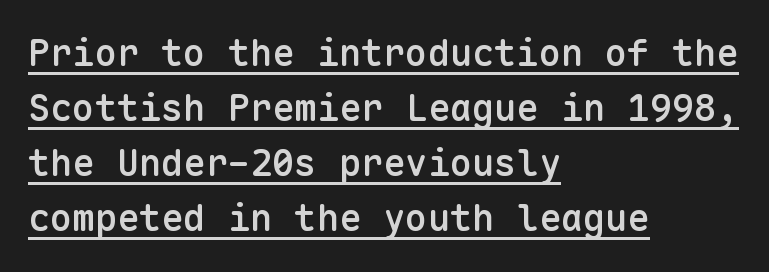
The image shows 37 px semibold sans-serif type, upright, monospaced; set left-aligned, normal line spacing (1.49x), normal letter spacing, underlined; low stroke contrast and a medium x-height.
